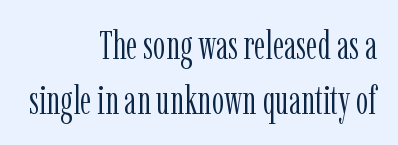
Q: Is the text bold? A: No.
Q: Is the text italic (slanted)? A: No, it is upright.
Q: Is the typeface a serif or a sans-serif typeface? A: Serif.
Q: Is the text underlined? A: No.
Q: How is the paragraph aligned? A: Right-aligned.
Q: Is the spacing between letters normal or unusually wide? A: Normal.
Q: Is the spacing between lines tight, normal or loose? A: Normal.
Q: Width (condensed, normal, or wide)? A: Condensed.
Q: Stroke contrast? A: Low.
Q: x-height? A: Medium.
Q: Monospaced? A: No.
